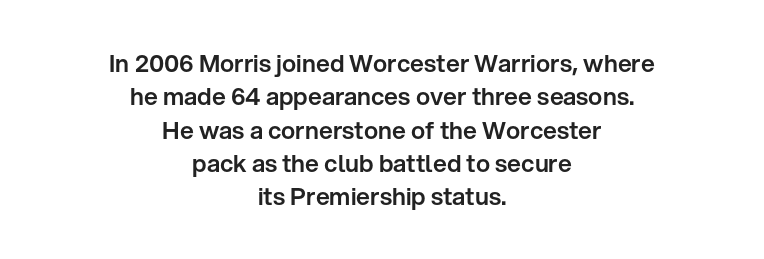
Q: Is the text italic (slanted)? A: No, it is upright.
Q: Is the text underlined? A: No.
Q: How is the paragraph aligned? A: Centered.
Q: Is the spacing between letters normal or unusually wide? A: Normal.
Q: Is the spacing between lines tight, normal or loose? A: Normal.
